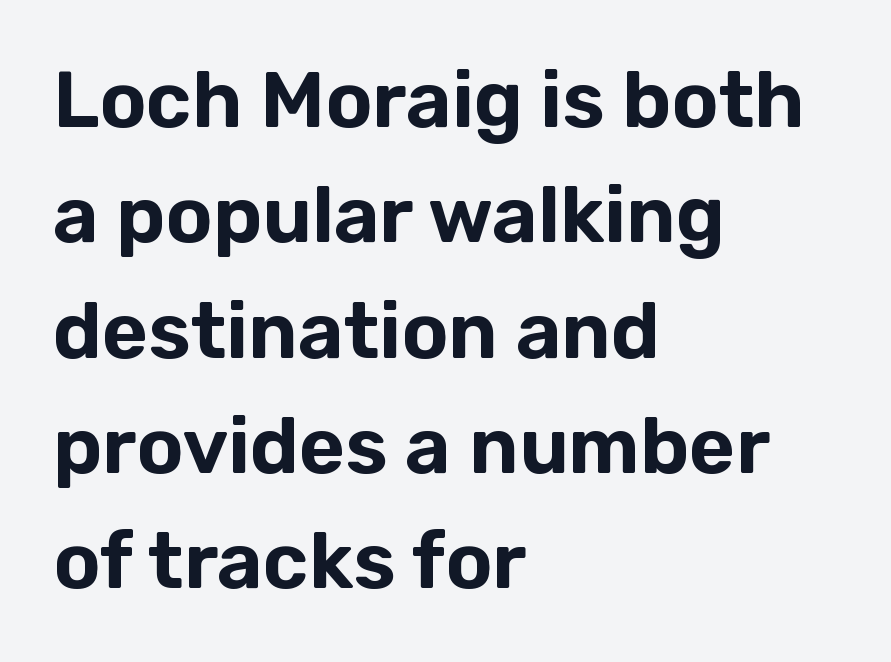
The image shows 79 px sans-serif type, upright; set left-aligned, normal line spacing (1.46x), normal letter spacing, not underlined; low stroke contrast and a medium x-height.
